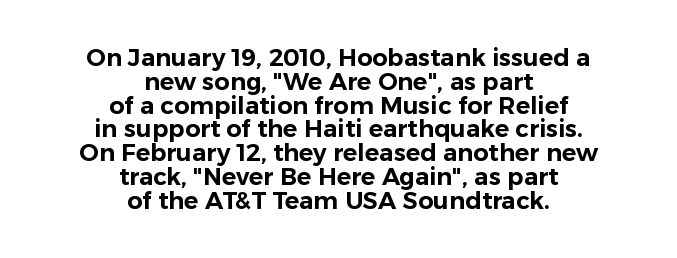
{"italic": "no", "underline": "no", "align": "center", "line_spacing": "tight", "line_spacing_ratio": 0.99, "letter_spacing": "normal", "letter_spacing_em": 0.0, "glyph_px": 24}
